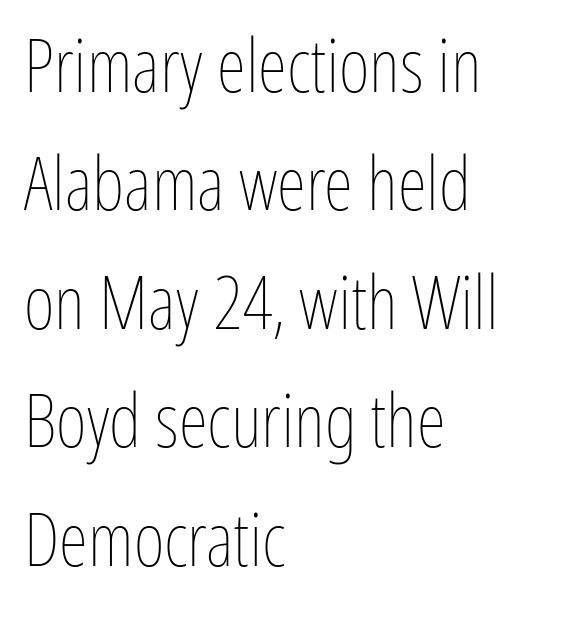
Normally led — the rows are evenly, conventionally spaced. Standard letterfit; no display-style spreading of the glyphs. No letter is thick-stroked: the sample isn't bold. Varying glyph widths throughout — classic text-font behaviour. Do the letters lean? They stand straight.
